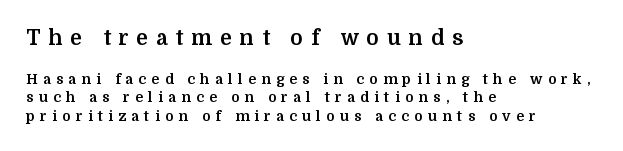
The horizontal fit of the characters is loose and conspicuously gappy. The earlier block is typeset at a bigger size than the later block. Emphasis by weight is at full strength: bold. Upright lettering throughout. The space beneath each line is pristine and unruled. Where is the straight margin? On the left.
